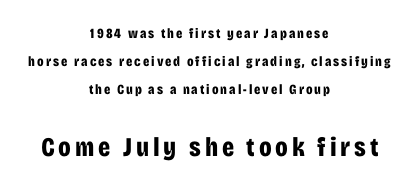
Every row of glyphs is offset so its center matches the block's center. The leading is generous, giving the passage an open texture. Posture: upright roman. Compare the two chunks: the lower has the greater cap height. A full-strength bold gives these letters their thick strokes. Honestly, there is no underline to notice here at all.
